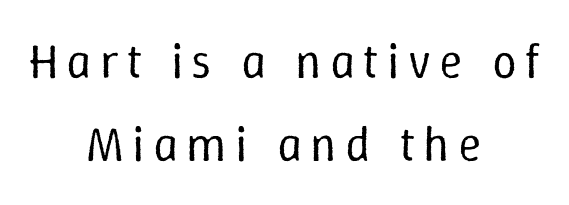
Q: Is the text bold? A: No.
Q: Is the text italic (slanted)? A: No, it is upright.
Q: Is the text underlined? A: No.
Q: How is the paragraph aligned? A: Centered.
Q: Is the spacing between lines tight, normal or loose? A: Normal.
Q: Width (condensed, normal, or wide)? A: Normal.
Q: Stroke contrast? A: Low.
Q: x-height? A: Medium.
Q: Monospaced? A: No.
